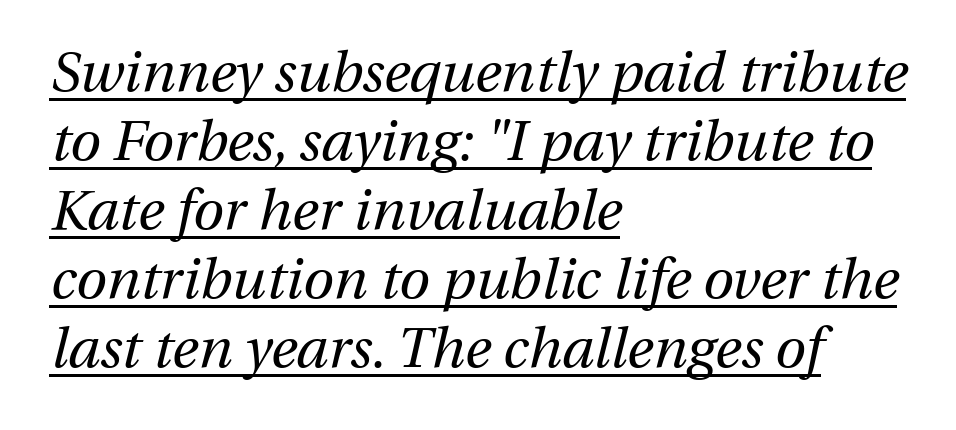
Where is the straight margin? On the left. You could not count columns in this text — the font is proportionally spaced. The font's italic variant was chosen for this text. Honestly, the underline is the first thing you notice here.
